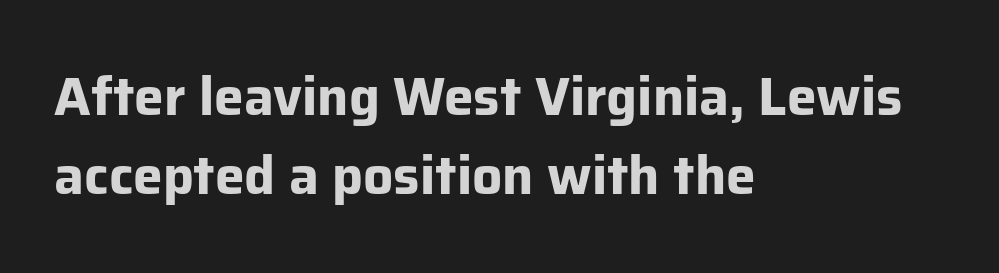
Q: Is the text bold? A: Yes.
Q: Is the text italic (slanted)? A: No, it is upright.
Q: Is the typeface a serif or a sans-serif typeface? A: Sans-serif.
Q: Is the text underlined? A: No.
Q: How is the paragraph aligned? A: Left-aligned.
Q: Is the spacing between letters normal or unusually wide? A: Normal.
Q: Is the spacing between lines tight, normal or loose? A: Normal.
Q: Width (condensed, normal, or wide)? A: Normal.
Q: Stroke contrast? A: Low.
Q: x-height? A: Medium.
Q: Monospaced? A: No.
